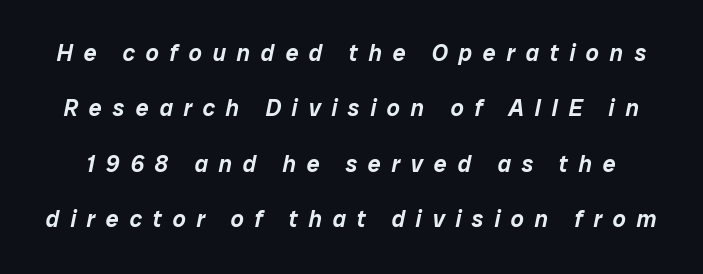
Q: Is the text italic (slanted)? A: Yes, it leans right by about 12 degrees.
Q: Is the text underlined? A: No.
Q: Is the spacing between letters normal or unusually wide? A: Unusually wide.
Q: Is the spacing between lines tight, normal or loose? A: Loose.
